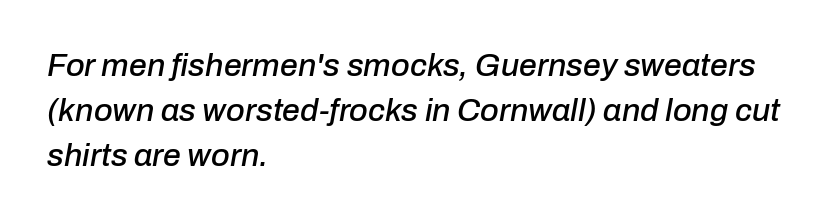
The image shows 32 px text type, italic (leaning right); set left-aligned, normal line spacing (1.41x), normal letter spacing, not underlined; low stroke contrast and a medium x-height.
